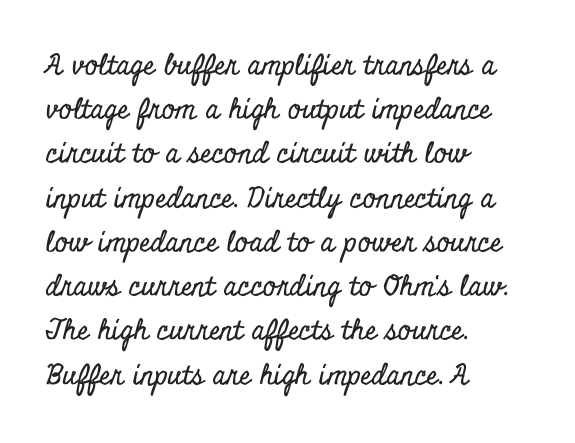
The image shows 28 px condensed serif type; set left-aligned, normal line spacing (1.58x), normal letter spacing, not underlined; low stroke contrast and a small x-height.
